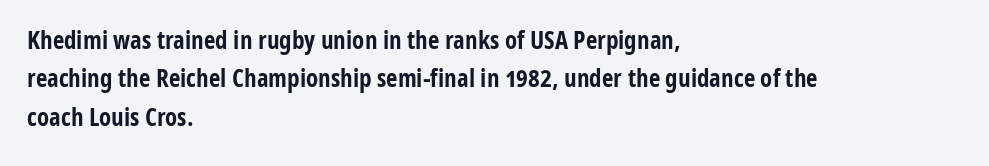
Here the glyphs are tracked normally, forming tight word shapes. Does the weight exceed regular? Yes, all the way to bold. The text block is weighted toward the left margin, trailing off unevenly rightward. Style check: upright. Notice how descenders clear the ascenders below comfortably — that's standard leading. Glance below the letters and you will spot only blank space.
